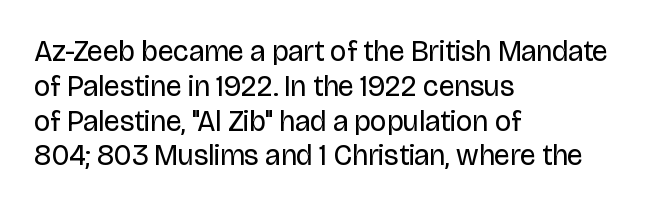
{"serif": "no", "italic": "no", "bold": "no", "weight": "regular", "width": "normal", "stroke_contrast": "low", "x_height": "large", "monospaced": "no", "underline": "no", "align": "left", "line_spacing_ratio": 1.2, "letter_spacing": "normal", "letter_spacing_em": 0.0, "glyph_px": 29}
